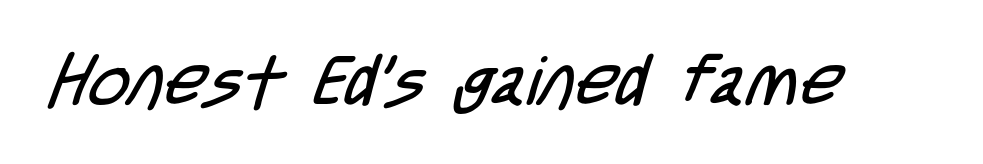
{"serif": "no", "bold": "no", "weight": "regular", "width": "condensed", "stroke_contrast": "low", "x_height": "large", "monospaced": "no", "underline": "no", "letter_spacing": "normal", "letter_spacing_em": 0.0, "glyph_px": 70}
